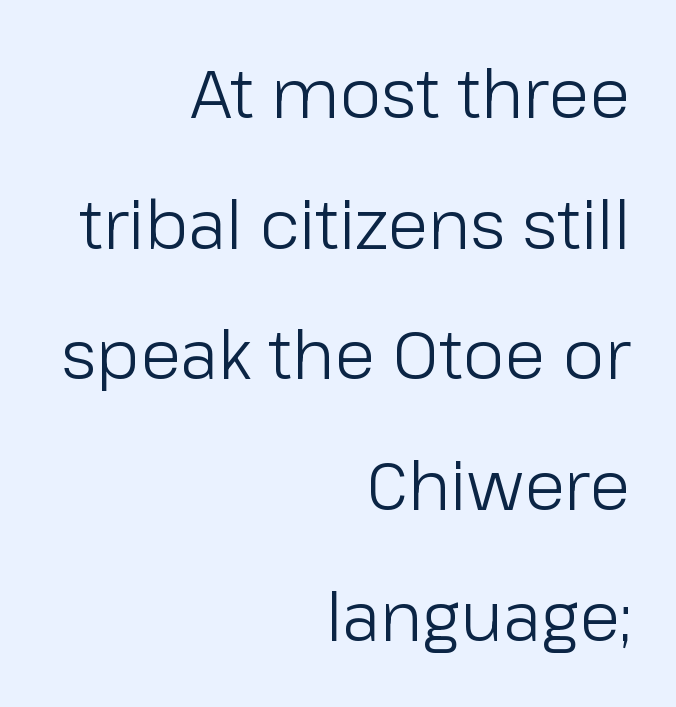
Loosely led — the rows are spread out. The paragraph has a hard right edge and a soft left edge. It's the straight-up-and-down kind of type. Vertical stems look standard width or narrower in stroke.
